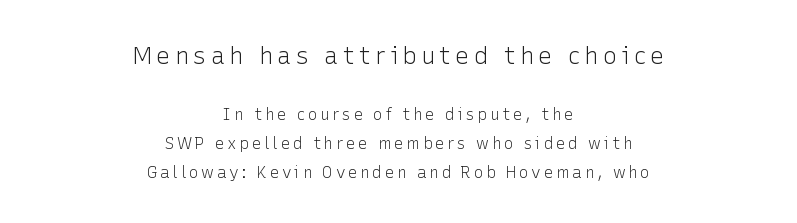
The image shows 24 px text type, upright; set centered, line spacing 1.81x, not underlined; the first (top) block is 1.5x larger.
